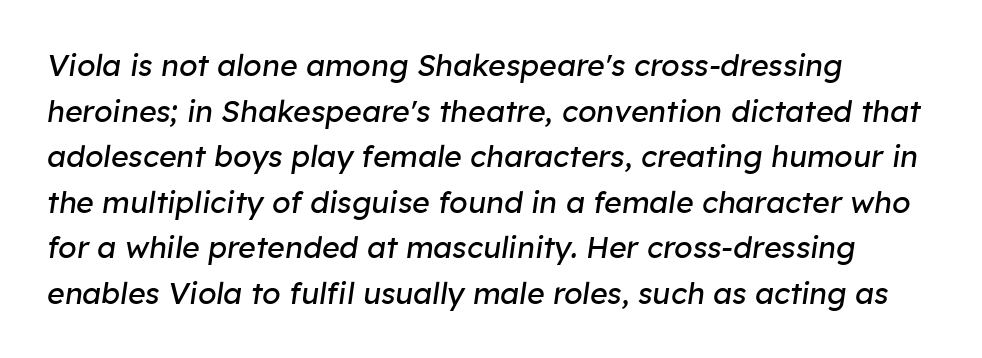
The gaps between neighbouring characters are ordinary and unremarkable. The lines are quadded left. The face used here has a pronounced slope to its letters. Lines of text with bare space underneath. What's the leading like? Ordinary, nothing unusual.
